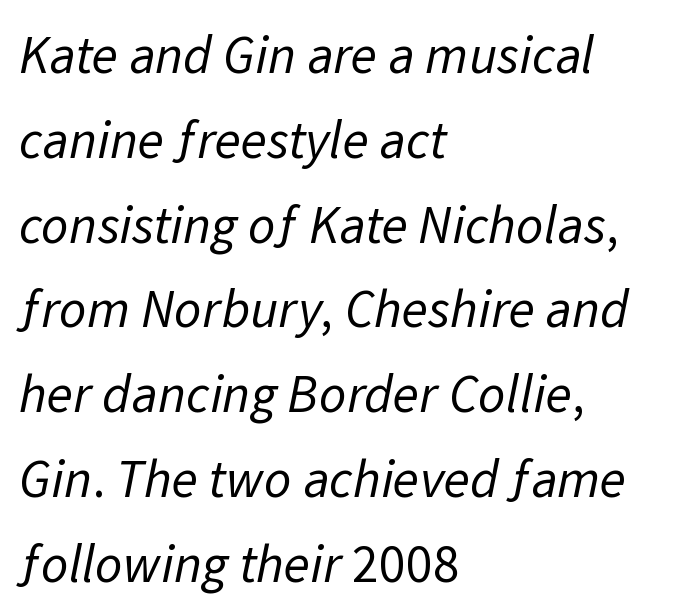
Ink coverage per letter is moderate at most. Each new line begins a customary step beneath the previous one. Type style note: lacks serifs. Letters rest on an invisible, unmarked baseline. Glyph-to-glyph distance matches everyday printed text.
